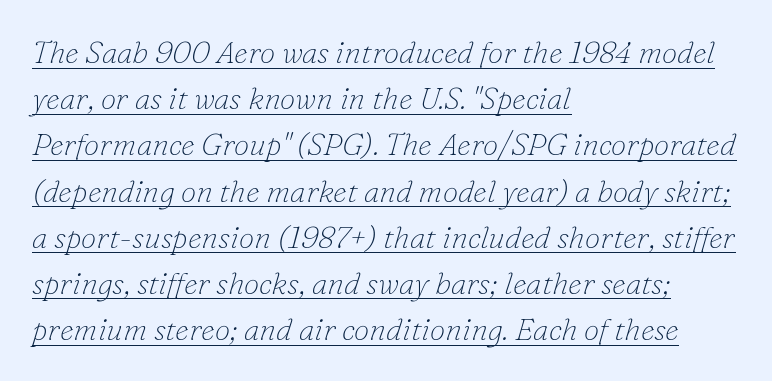
The image shows 31 px thin serif type, italic (leaning right); set left-aligned, normal line spacing (1.49x), normal letter spacing, underlined; low stroke contrast and a small x-height.
